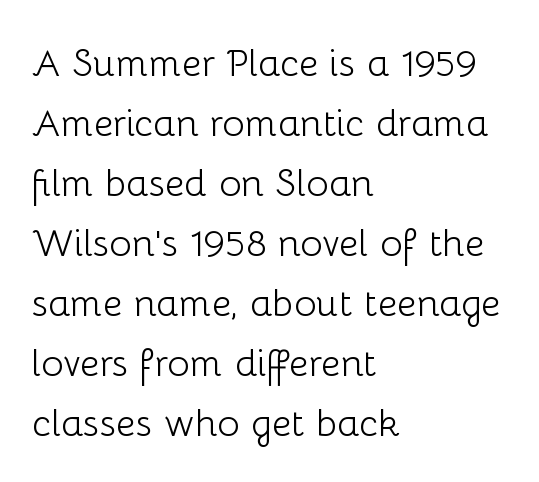
Plain, unruled lines of type. Serif or sans? Sans — the stroke terminals are bare. You could not count columns in this text — the font is proportionally spaced. The line-height multiplier appears to be the usual default.
